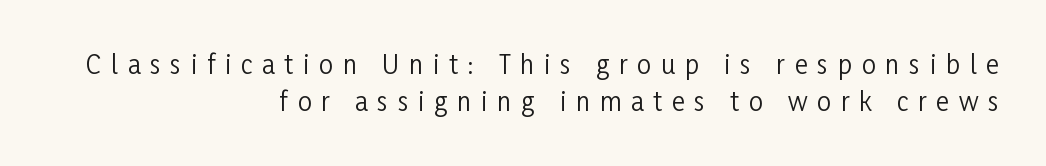
{"italic": "no", "bold": "no", "underline": "no", "align": "right", "line_spacing": "normal", "line_spacing_ratio": 1.5, "letter_spacing": "wide", "letter_spacing_em": 0.39, "glyph_px": 25}
